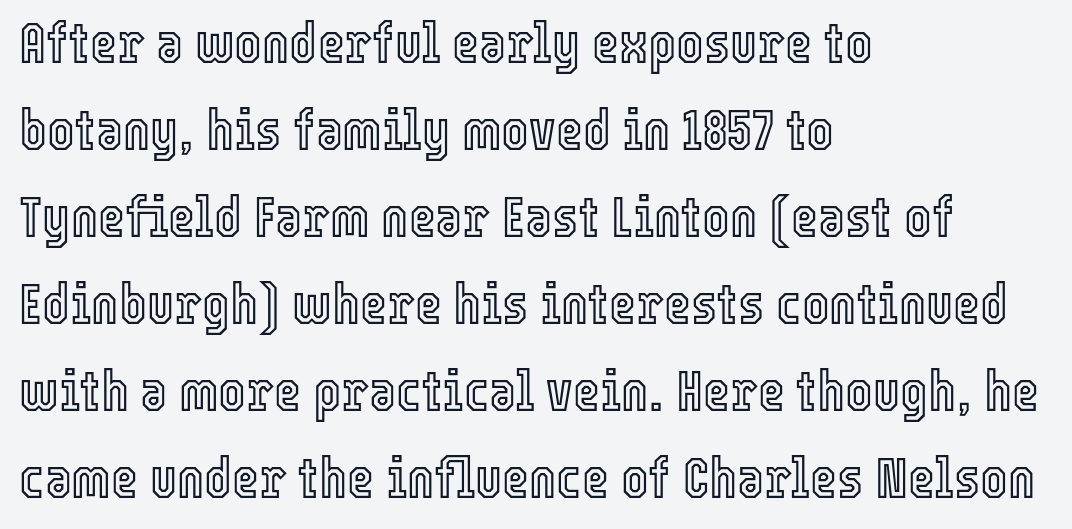
A classic flush-left, rag-right setting is used for this passage. You could not count columns in this text — the font is proportionally spaced. Successive baselines arrive at the customary interval. Letter spacing: default.
